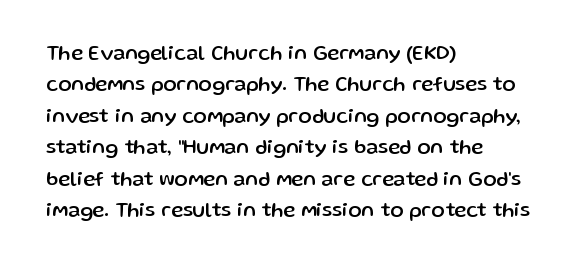
Q: Is the text italic (slanted)? A: No, it is upright.
Q: Is the text underlined? A: No.
Q: How is the paragraph aligned? A: Left-aligned.
Q: Is the spacing between letters normal or unusually wide? A: Normal.
Q: Is the spacing between lines tight, normal or loose? A: Normal.
